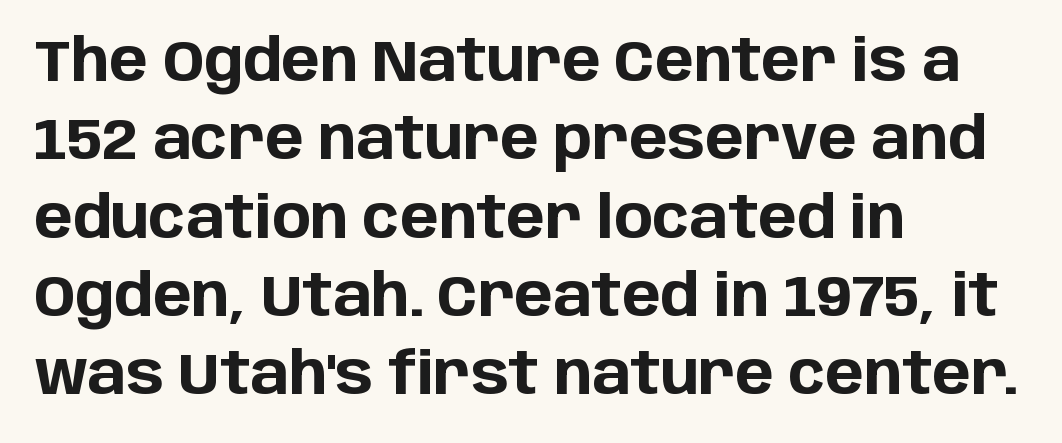
The image shows 58 px bold sans-serif type, upright; set left-aligned, normal line spacing (1.35x), normal letter spacing, not underlined; low stroke contrast and a large x-height.
